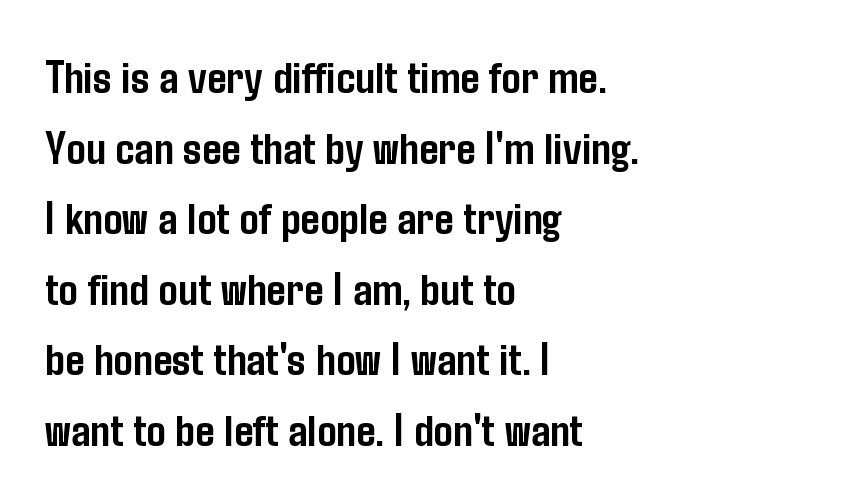
Characters follow at the spacing the type designer built in. Each letter keeps its own natural width here, so spacing adapts to shape. The face used here is a sans, in the tradition of grotesques and geometrics. Which margin do the lines hug? The left one — the right edge is uneven. How heavy is the stroke? Heavy — this is a bold.
